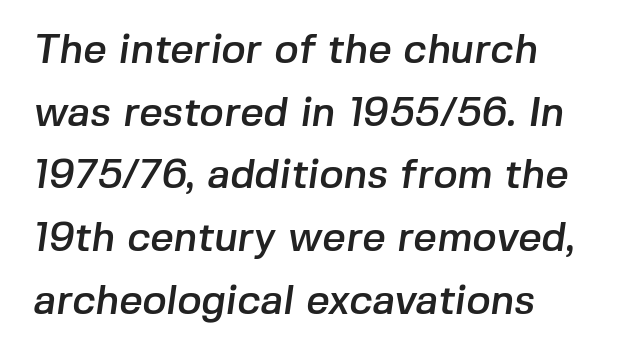
Proportional: the letters do not fall into vertical columns. Standard letterfit; no display-style spreading of the glyphs. This sample keeps an unexceptional amount of space between lines. A bare baseline throughout the passage.
